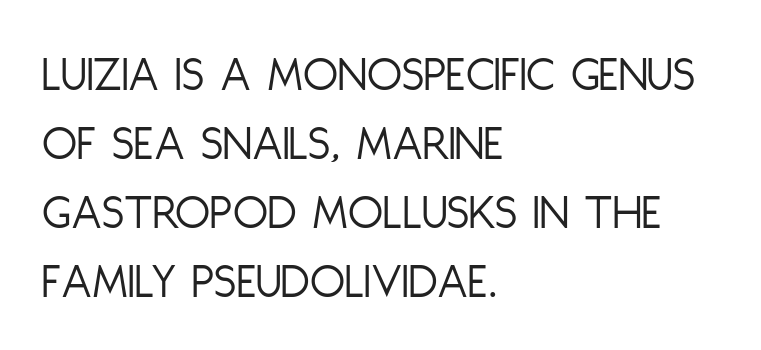
Ascenders rise straight up at ninety degrees. Leading: standard. The passage shown has conventional tracking throughout. Underline: absent. Typographically, this falls in the sans-serif category.
